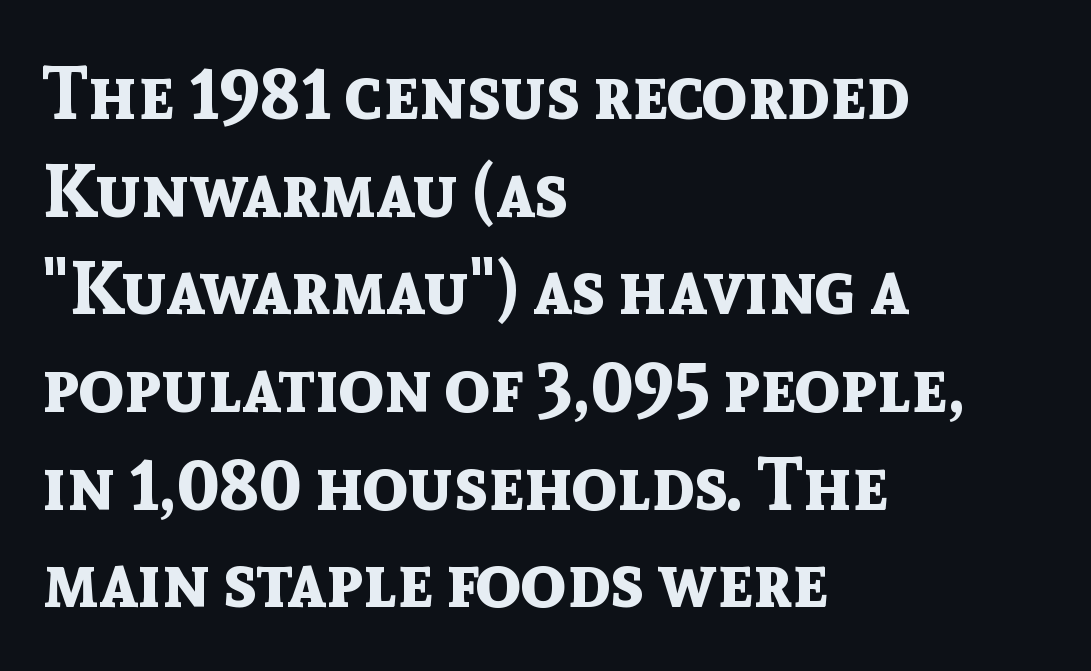
The image shows 74 px bold sans-serif type, upright; set left-aligned, normal line spacing (1.32x), normal letter spacing, not underlined; a medium x-height.
